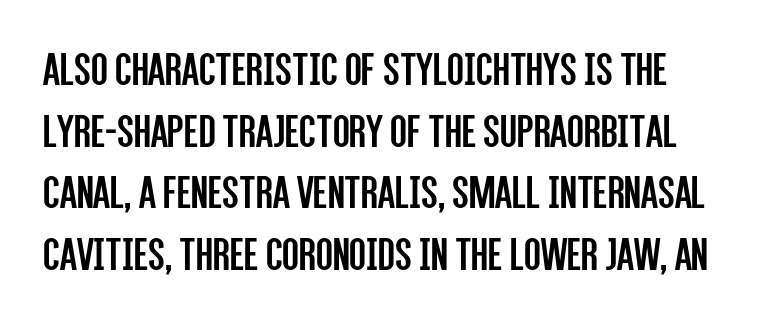
Bold? No — there's no thickening of the strokes. It's the straight-up-and-down kind of type. The letters advance in unequal steps, a hallmark of proportional type. Unlike a traditional serif, this face leaves its strokes unadorned. Is there much room between lines? A standard amount, neither cramped nor airy.
